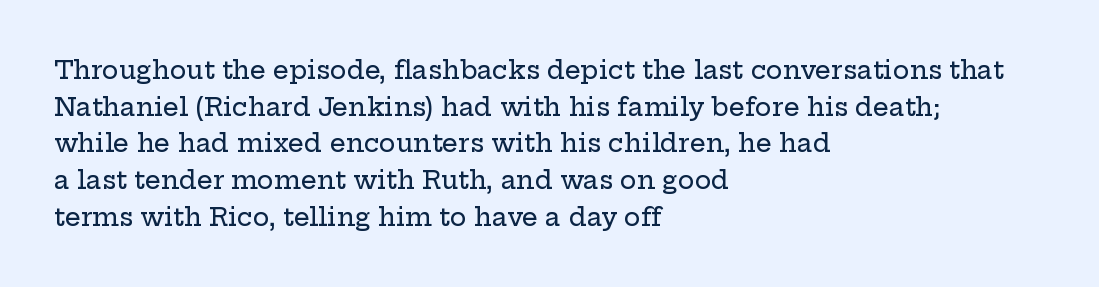
{"italic": "no", "underline": "no", "align": "left", "line_spacing": "normal", "line_spacing_ratio": 1.47, "letter_spacing": "normal", "letter_spacing_em": 0.0, "glyph_px": 25}
